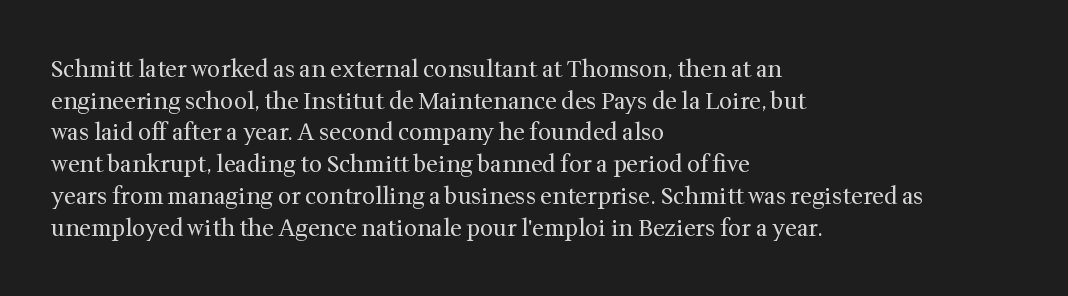
The image shows 23 px text type, upright; set left-aligned, normal line spacing (1.38x), normal letter spacing, not underlined.
